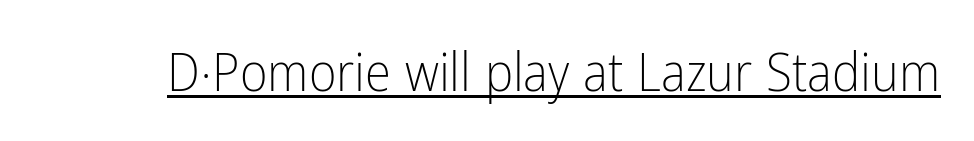
Q: Is the text bold? A: No.
Q: Is the text italic (slanted)? A: No, it is upright.
Q: Is the typeface a serif or a sans-serif typeface? A: Sans-serif.
Q: Is the text underlined? A: Yes.
Q: Is the spacing between letters normal or unusually wide? A: Normal.
Q: Width (condensed, normal, or wide)? A: Condensed.
Q: Stroke contrast? A: Low.
Q: x-height? A: Medium.
Q: Monospaced? A: No.
